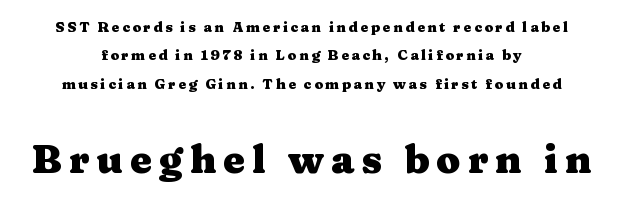
The setting favours the middle, as headings and verse often do. The glyphs in this specimen are seriffed. A typesetter would call this proportional, since set widths differ per character. The more generous point size was reserved for the lower chunk. Regarding leading, the lines here are spaced well apart.
